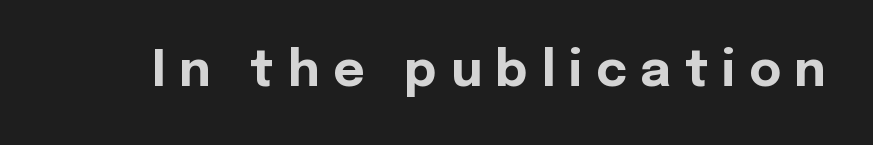
{"serif": "no", "italic": "no", "bold": "yes", "weight": "bold", "width": "normal", "x_height": "medium", "monospaced": "no", "underline": "no", "letter_spacing": "wide", "letter_spacing_em": 0.28, "glyph_px": 49}
